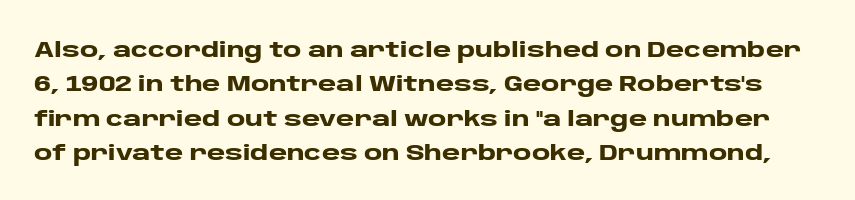
Q: Is the text bold? A: Yes.
Q: Is the text italic (slanted)? A: No, it is upright.
Q: Is the text underlined? A: No.
Q: Is the spacing between letters normal or unusually wide? A: Normal.
Q: Is the spacing between lines tight, normal or loose? A: Normal.
